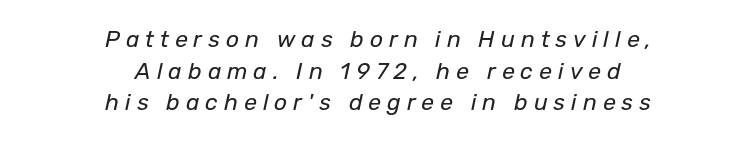
{"italic": "yes", "lean": "right", "slant_degrees": 12, "bold": "no", "underline": "no", "align": "center", "line_spacing": "normal", "line_spacing_ratio": 1.38, "letter_spacing": "wide", "letter_spacing_em": 0.26, "glyph_px": 23}
